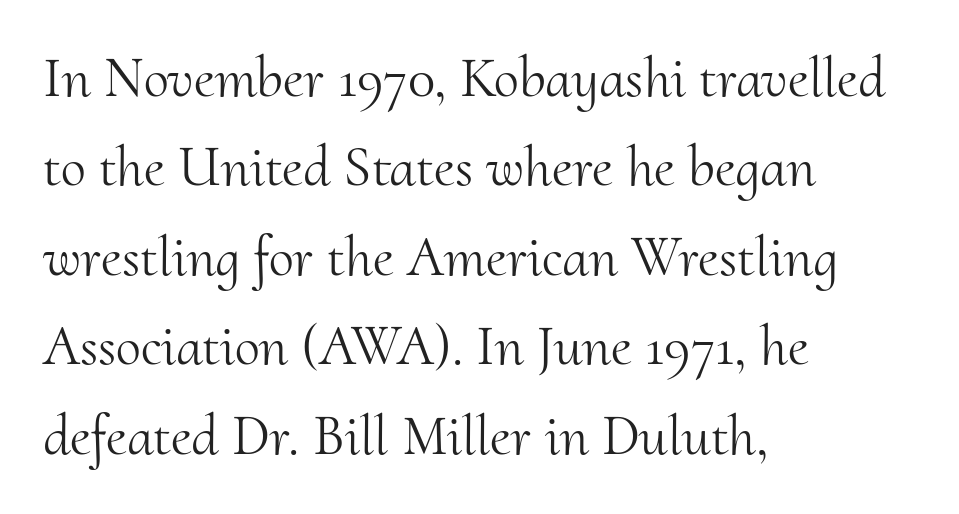
The image shows 57 px light serif type, upright; set left-aligned, normal line spacing (1.57x), normal letter spacing, not underlined; medium stroke contrast and a small x-height.
